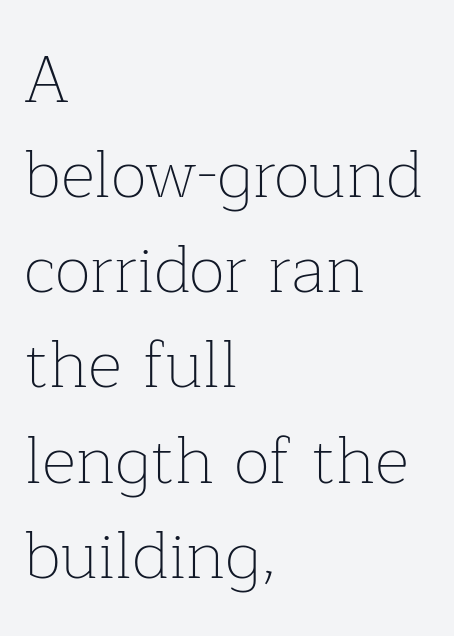
{"serif": "yes", "italic": "no", "bold": "no", "weight": "thin", "width": "normal", "stroke_contrast": "low", "x_height": "medium", "monospaced": "no", "underline": "no", "align": "left", "line_spacing": "normal", "line_spacing_ratio": 1.42, "letter_spacing": "normal", "letter_spacing_em": 0.0, "glyph_px": 67}
